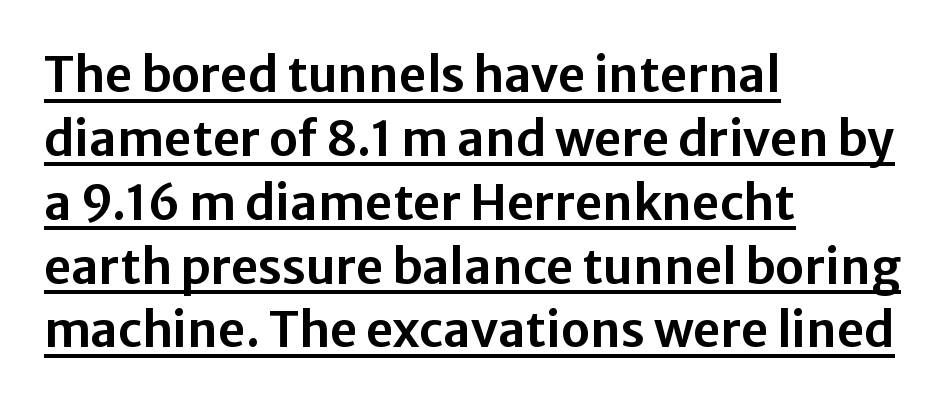
Q: Is the text italic (slanted)? A: No, it is upright.
Q: Is the typeface a serif or a sans-serif typeface? A: Sans-serif.
Q: Is the text underlined? A: Yes.
Q: How is the paragraph aligned? A: Left-aligned.
Q: Is the spacing between letters normal or unusually wide? A: Normal.
Q: Is the spacing between lines tight, normal or loose? A: Normal.
Q: Width (condensed, normal, or wide)? A: Normal.
Q: Stroke contrast? A: Low.
Q: x-height? A: Medium.
Q: Monospaced? A: No.
